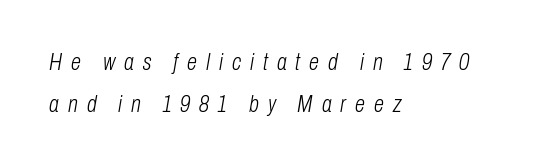
Q: Is the text bold? A: No.
Q: Is the text italic (slanted)? A: Yes, it leans right by about 10 degrees.
Q: Is the text underlined? A: No.
Q: How is the paragraph aligned? A: Left-aligned.
Q: Is the spacing between letters normal or unusually wide? A: Unusually wide.
